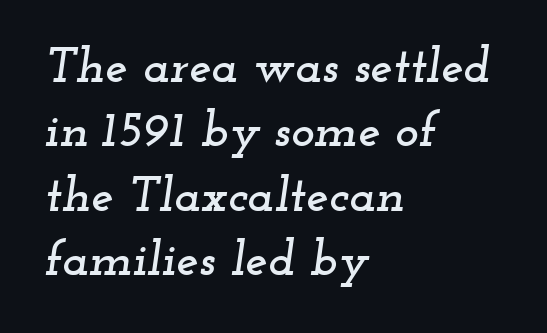
The image shows 50 px wide serif type, italic (leaning right); set left-aligned, normal line spacing (1.29x), normal letter spacing, not underlined; low stroke contrast and a small x-height.
